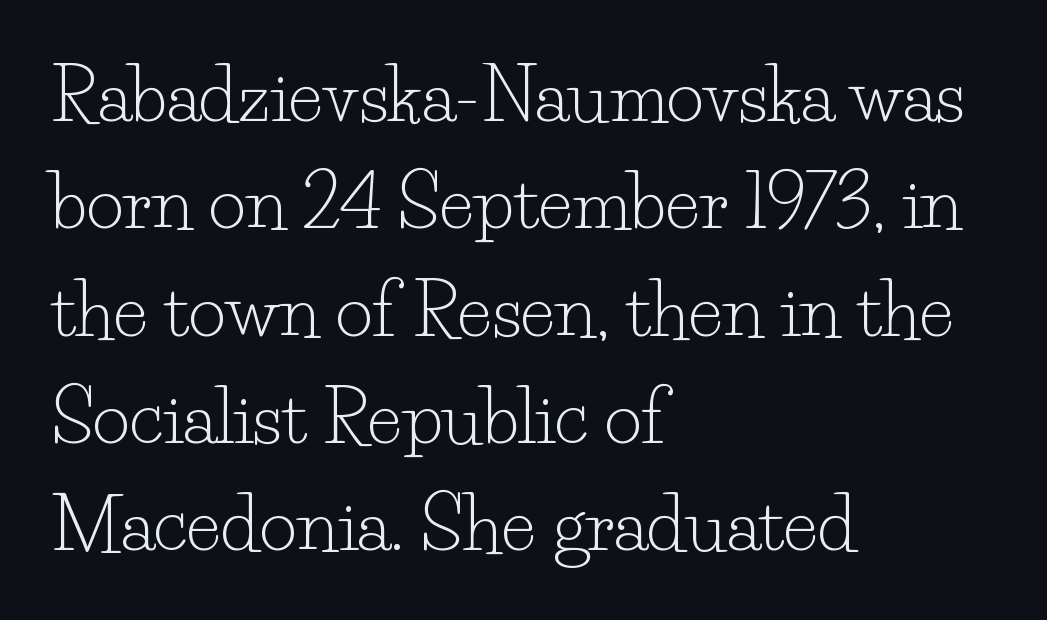
The image shows 72 px light serif type, upright; set left-aligned, normal line spacing (1.49x), normal letter spacing, not underlined; low stroke contrast and a small x-height.
